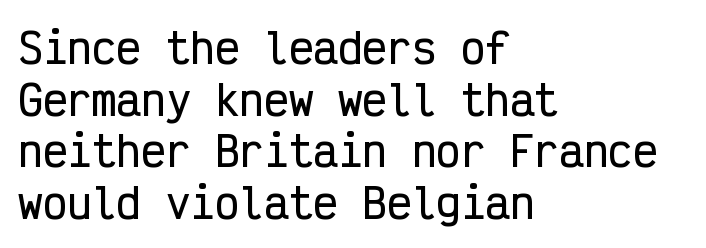
The image shows 41 px condensed sans-serif type, upright, monospaced; set left-aligned, normal line spacing (1.26x), normal letter spacing, not underlined; low stroke contrast and a medium x-height.
